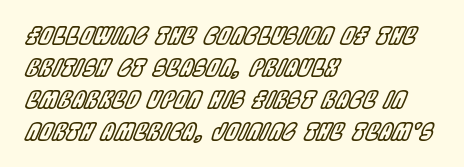
The image shows 24 px text type, italic (leaning right); set left-aligned, normal line spacing (1.33x), normal letter spacing, not underlined.
